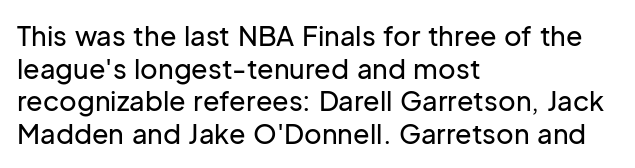
Q: Is the text italic (slanted)? A: No, it is upright.
Q: Is the text underlined? A: No.
Q: How is the paragraph aligned? A: Left-aligned.
Q: Is the spacing between letters normal or unusually wide? A: Normal.
